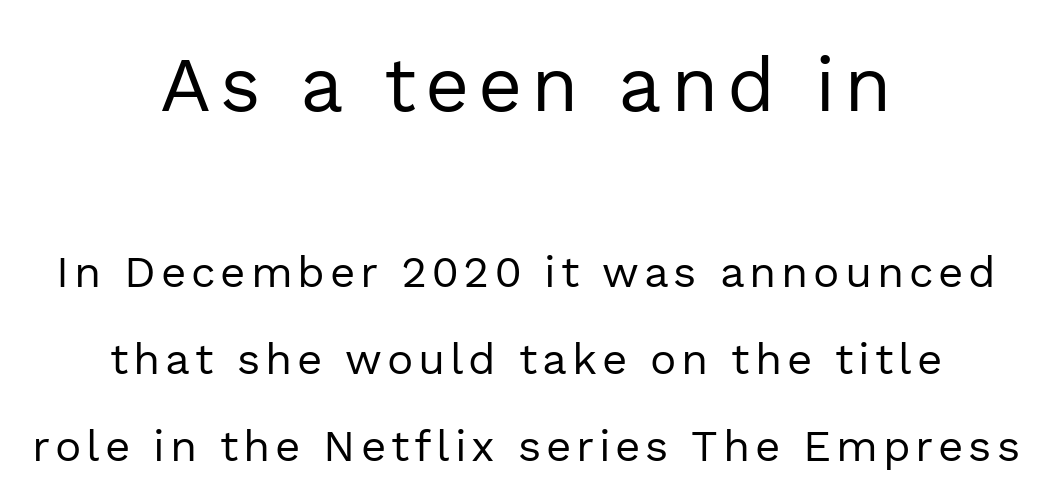
Q: Is the text bold? A: No.
Q: Is the text italic (slanted)? A: No, it is upright.
Q: Is the typeface a serif or a sans-serif typeface? A: Sans-serif.
Q: Is the text underlined? A: No.
Q: How is the paragraph aligned? A: Centered.
Q: Is the spacing between lines tight, normal or loose? A: Loose.
Q: Which block of text is set in a larger size, the first (top) or the second (bottom)? A: The first (top) one.
Q: Width (condensed, normal, or wide)? A: Normal.
Q: x-height? A: Medium.
Q: Monospaced? A: No.
